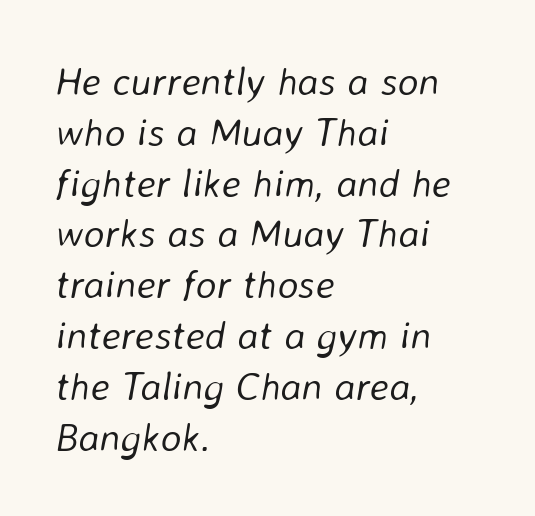
Q: Is the text bold? A: No.
Q: Is the text italic (slanted)? A: Yes, it leans right by about 8 degrees.
Q: Is the text underlined? A: No.
Q: How is the paragraph aligned? A: Left-aligned.
Q: Is the spacing between letters normal or unusually wide? A: Normal.
Q: Is the spacing between lines tight, normal or loose? A: Normal.
Q: Width (condensed, normal, or wide)? A: Normal.
Q: Stroke contrast? A: Low.
Q: x-height? A: Medium.
Q: Monospaced? A: No.
